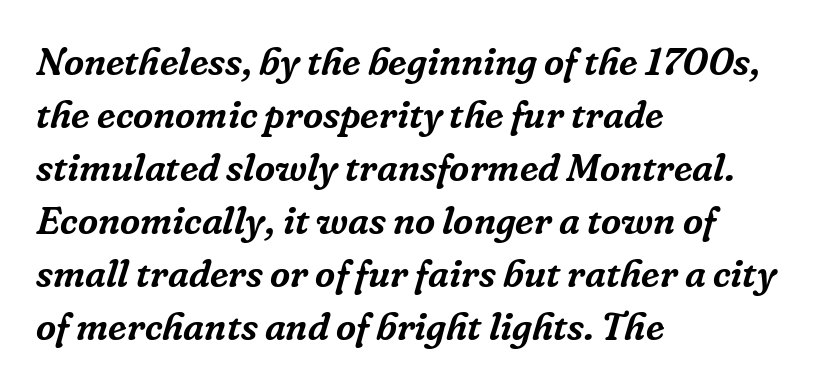
Yep, those are serifs on the letters. The glyphs look as if they've been sheared to an angle. Spacing verdict: proportional, widths tailored to each character. There is no visible air inserted between adjacent glyphs. Honestly, there is no underline to notice here at all.
